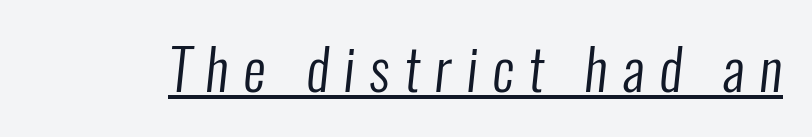
In designer terms, the underline attribute is active on this setting. Spacing verdict: proportional, widths tailored to each character. You can tell from the bare stems that sans-serif type was used. Someone cranked the tracking dial way up on this one. The font sits on the lighter half of the weight spectrum, regular included.
